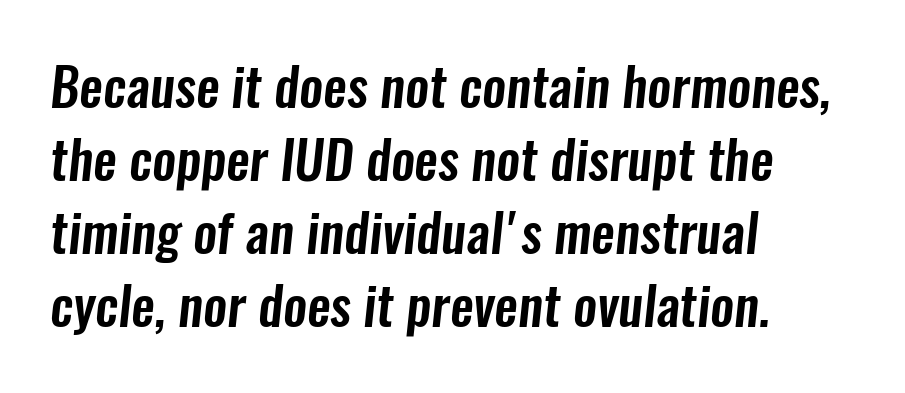
Q: Is the typeface a serif or a sans-serif typeface? A: Sans-serif.
Q: Is the text underlined? A: No.
Q: How is the paragraph aligned? A: Left-aligned.
Q: Is the spacing between letters normal or unusually wide? A: Normal.
Q: Is the spacing between lines tight, normal or loose? A: Normal.
Q: Width (condensed, normal, or wide)? A: Condensed.
Q: Stroke contrast? A: Low.
Q: x-height? A: Medium.
Q: Monospaced? A: No.
